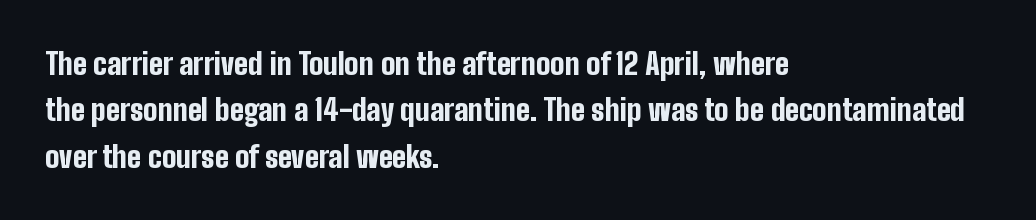
Q: Is the text bold? A: Yes.
Q: Is the text italic (slanted)? A: No, it is upright.
Q: Is the typeface a serif or a sans-serif typeface? A: Sans-serif.
Q: Is the text underlined? A: No.
Q: How is the paragraph aligned? A: Left-aligned.
Q: Is the spacing between letters normal or unusually wide? A: Normal.
Q: Is the spacing between lines tight, normal or loose? A: Normal.
Q: Width (condensed, normal, or wide)? A: Condensed.
Q: Stroke contrast? A: Low.
Q: x-height? A: Medium.
Q: Monospaced? A: No.
